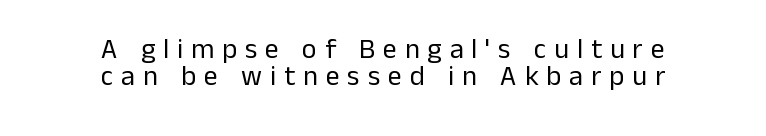
The image shows 28 px regular-weight sans-serif type, upright; set centered, tight line spacing (0.98x), unusually wide letter spacing (+0.28 em), not underlined; low stroke contrast and a medium x-height.
